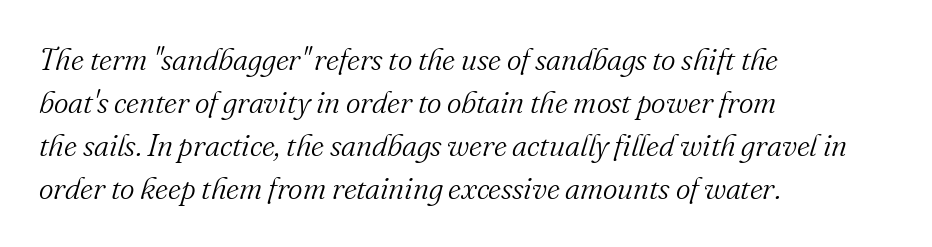
The image shows 31 px light serif type, italic (leaning right); set left-aligned, normal line spacing (1.39x), normal letter spacing, not underlined; medium stroke contrast and a small x-height.
